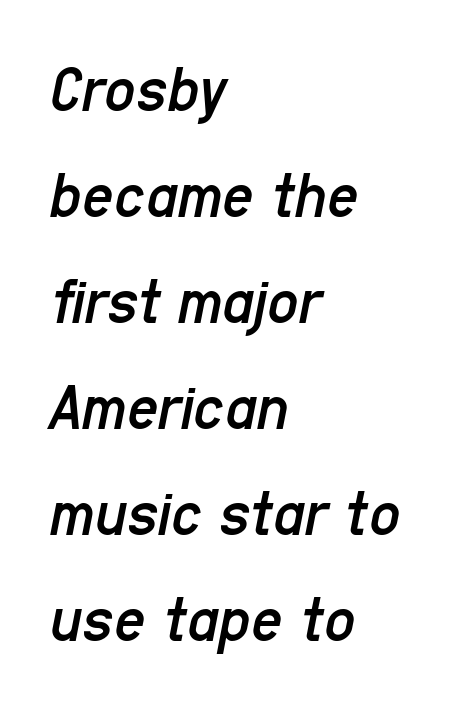
The image shows 68 px regular-weight, condensed type, italic (leaning right); set left-aligned, normal line spacing (1.56x), normal letter spacing, not underlined; low stroke contrast and a medium x-height.
